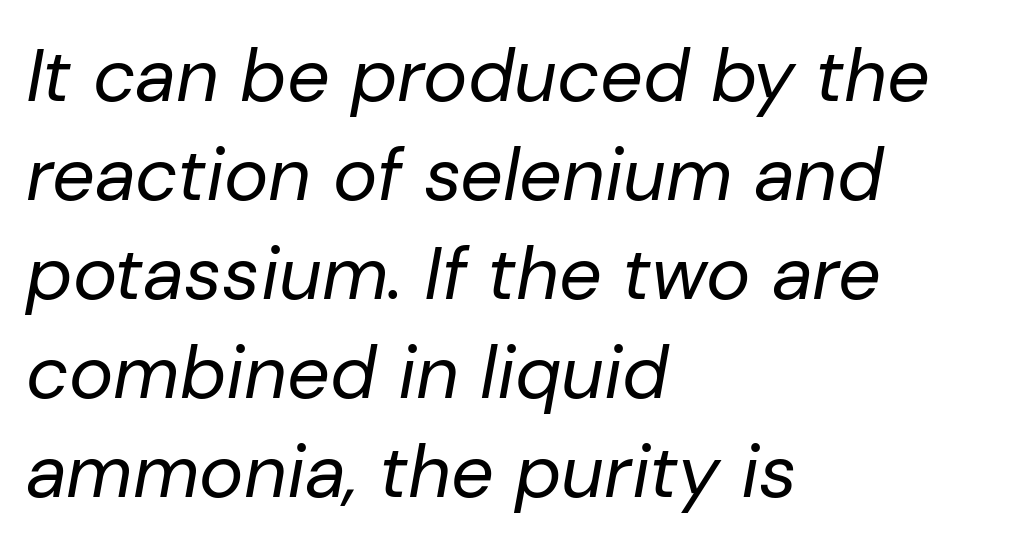
Q: Is the text bold? A: No.
Q: Is the text italic (slanted)? A: Yes, it leans right by about 10 degrees.
Q: Is the text underlined? A: No.
Q: How is the paragraph aligned? A: Left-aligned.
Q: Is the spacing between letters normal or unusually wide? A: Normal.
Q: Is the spacing between lines tight, normal or loose? A: Normal.
Q: Width (condensed, normal, or wide)? A: Normal.
Q: Stroke contrast? A: Low.
Q: x-height? A: Medium.
Q: Monospaced? A: No.
